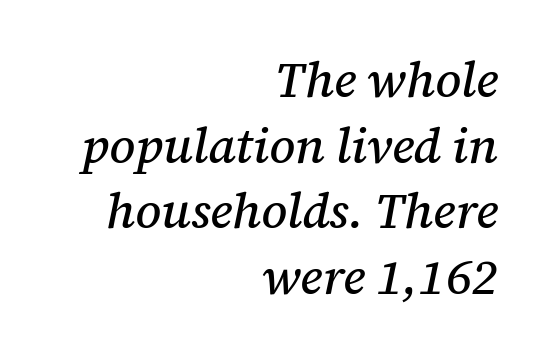
The image shows 49 px serif type, italic (leaning right); set right-aligned, normal line spacing (1.34x), normal letter spacing, not underlined; medium stroke contrast and a medium x-height.
